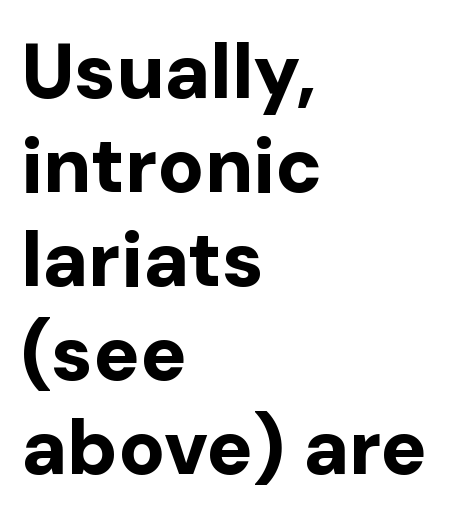
{"serif": "no", "italic": "no", "bold": "yes", "weight": "bold", "width": "normal", "stroke_contrast": "low", "x_height": "medium", "monospaced": "no", "underline": "no", "align": "left", "line_spacing_ratio": 1.22, "letter_spacing": "normal", "letter_spacing_em": 0.0, "glyph_px": 77}
